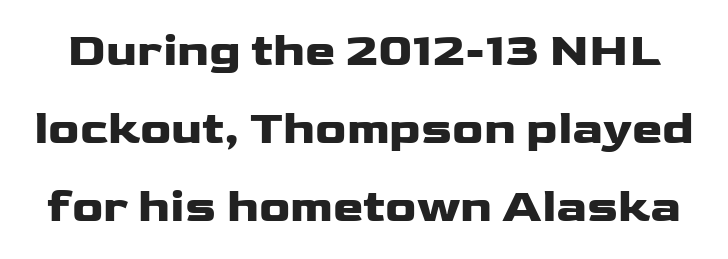
Q: Is the text bold? A: Yes.
Q: Is the text italic (slanted)? A: No, it is upright.
Q: Is the typeface a serif or a sans-serif typeface? A: Sans-serif.
Q: Is the text underlined? A: No.
Q: Is the spacing between letters normal or unusually wide? A: Normal.
Q: Is the spacing between lines tight, normal or loose? A: Normal.
Q: Width (condensed, normal, or wide)? A: Wide.
Q: Stroke contrast? A: Low.
Q: x-height? A: Medium.
Q: Monospaced? A: No.
